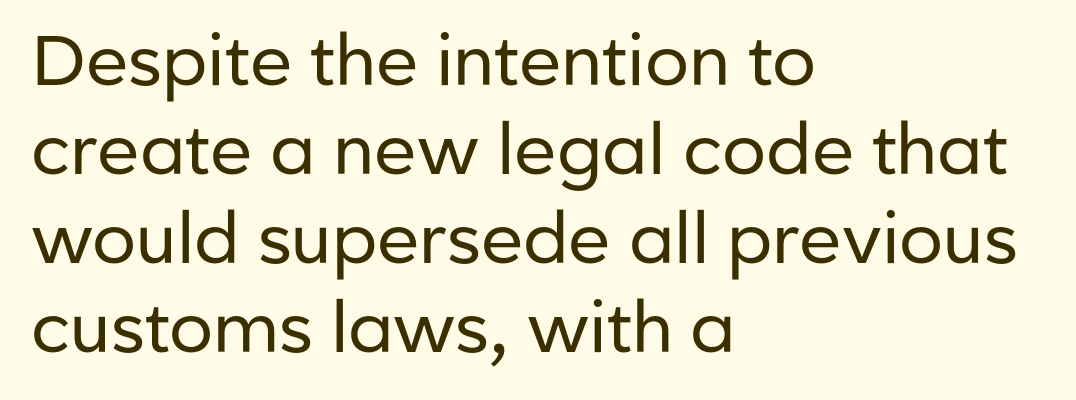
The image shows 70 px regular-weight sans-serif type, upright; set left-aligned, normal line spacing (1.27x), normal letter spacing, not underlined; low stroke contrast and a medium x-height.
